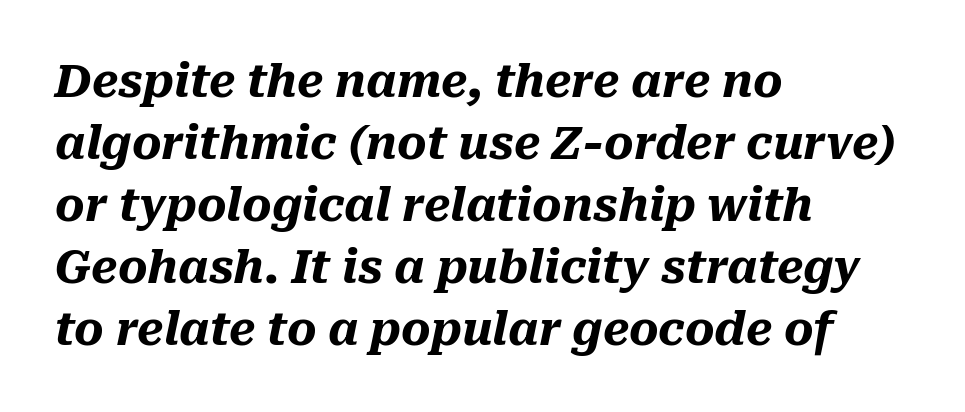
{"italic": "yes", "lean": "right", "slant_degrees": 10, "bold": "yes", "weight": "heavy", "width": "normal", "stroke_contrast": "medium", "x_height": "medium", "monospaced": "no", "underline": "no", "align": "left", "line_spacing": "normal", "line_spacing_ratio": 1.38, "letter_spacing": "normal", "letter_spacing_em": 0.0, "glyph_px": 45}
